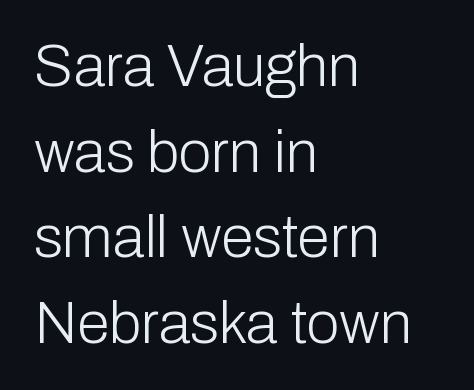
Q: Is the text bold? A: No.
Q: Is the text italic (slanted)? A: No, it is upright.
Q: Is the typeface a serif or a sans-serif typeface? A: Sans-serif.
Q: Is the text underlined? A: No.
Q: How is the paragraph aligned? A: Left-aligned.
Q: Is the spacing between letters normal or unusually wide? A: Normal.
Q: Is the spacing between lines tight, normal or loose? A: Normal.
Q: Width (condensed, normal, or wide)? A: Normal.
Q: Stroke contrast? A: Low.
Q: x-height? A: Medium.
Q: Monospaced? A: No.
